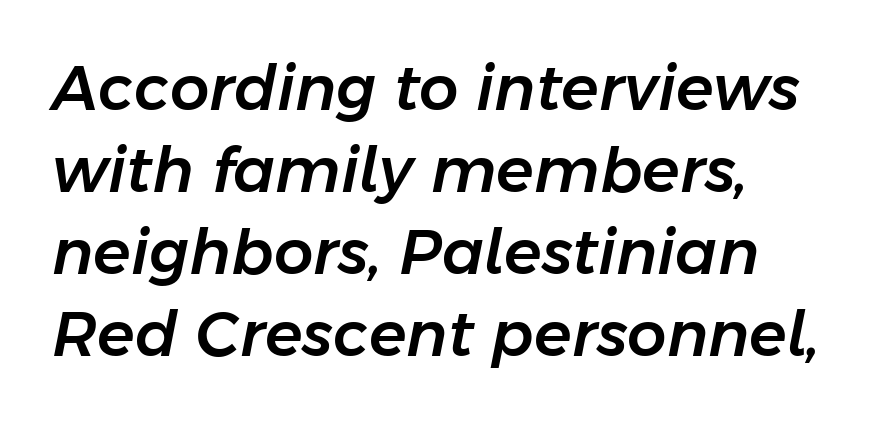
In terms of letterspacing, this is plain default setting. In CSS terms this would be text-align: left. Just letters on the line, the space beneath them empty. Looks like regular typesetting: each glyph gets only the width it needs. You can tell it's italic because the verticals aren't actually vertical.
